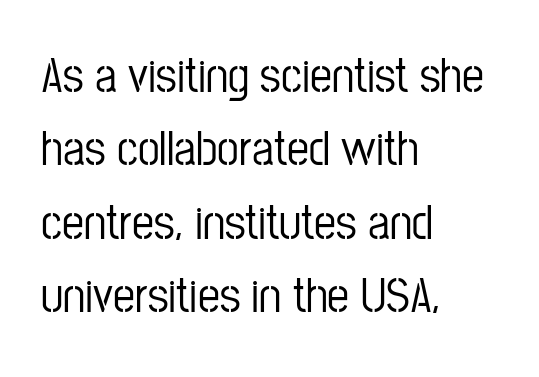
Q: Is the text italic (slanted)? A: No, it is upright.
Q: Is the typeface a serif or a sans-serif typeface? A: Sans-serif.
Q: Is the text underlined? A: No.
Q: How is the paragraph aligned? A: Left-aligned.
Q: Is the spacing between letters normal or unusually wide? A: Normal.
Q: Is the spacing between lines tight, normal or loose? A: Normal.
Q: Width (condensed, normal, or wide)? A: Condensed.
Q: Stroke contrast? A: Low.
Q: x-height? A: Medium.
Q: Monospaced? A: No.
